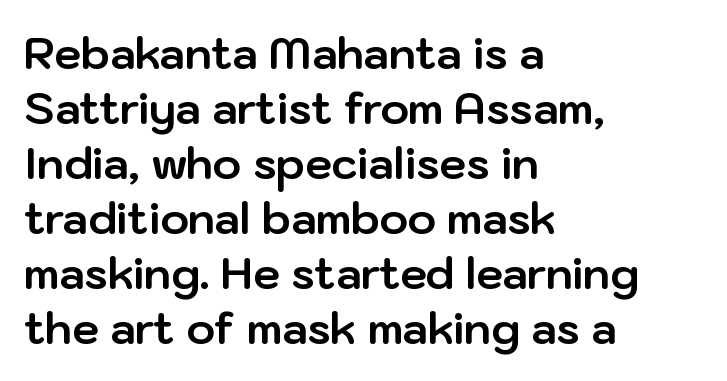
Q: Is the text bold? A: Yes.
Q: Is the text italic (slanted)? A: No, it is upright.
Q: Is the typeface a serif or a sans-serif typeface? A: Sans-serif.
Q: Is the text underlined? A: No.
Q: How is the paragraph aligned? A: Left-aligned.
Q: Is the spacing between letters normal or unusually wide? A: Normal.
Q: Is the spacing between lines tight, normal or loose? A: Normal.
Q: Width (condensed, normal, or wide)? A: Normal.
Q: Stroke contrast? A: Low.
Q: x-height? A: Medium.
Q: Monospaced? A: No.
